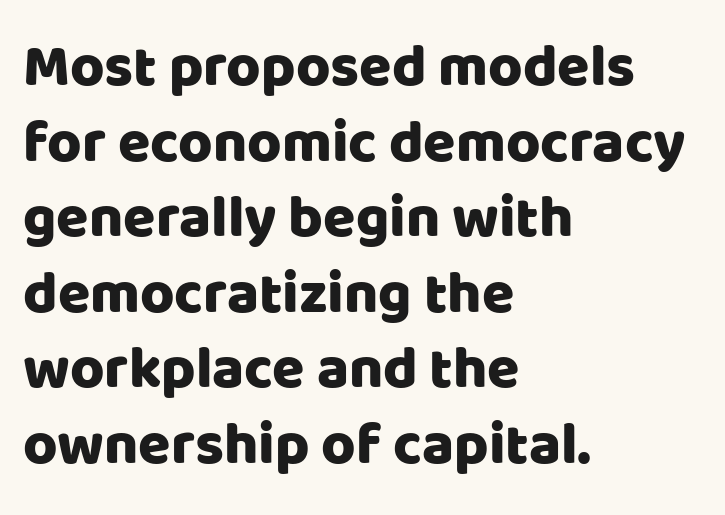
{"serif": "no", "italic": "no", "width": "normal", "stroke_contrast": "low", "x_height": "large", "monospaced": "no", "underline": "no", "align": "left", "line_spacing": "normal", "line_spacing_ratio": 1.28, "letter_spacing": "normal", "letter_spacing_em": 0.0, "glyph_px": 59}
